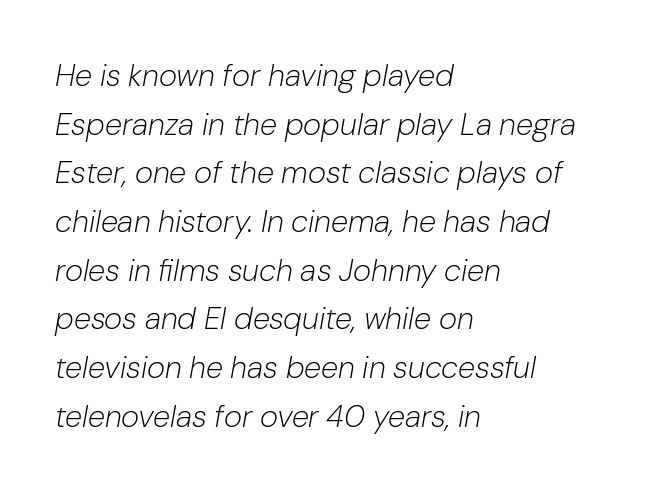
You could call the tracking neutral — neither tight nor loose. Has an underline been added? It has not. Quick note: italic. Ink coverage per letter is moderate at most. Regarding leading, the lines here are spaced in the standard way.
